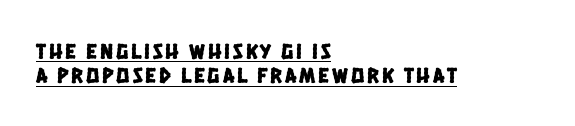
{"underline": "yes", "align": "left", "line_spacing": "tight", "line_spacing_ratio": 1.11, "glyph_px": 22}
